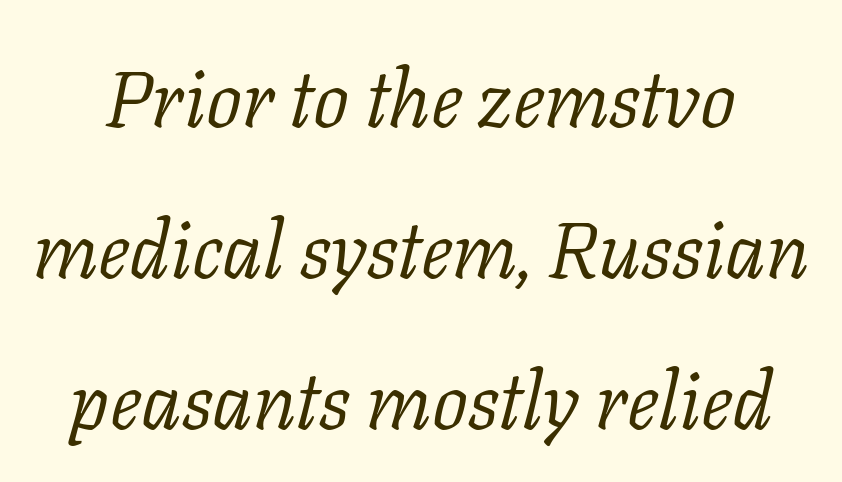
The designer went with a serif here, giving each stem small feet. Proportional: the letters do not fall into vertical columns. Compared with ordinary roman type, these characters are visibly tilted. The words here are not underlined. Standard letterfit; no display-style spreading of the glyphs.
